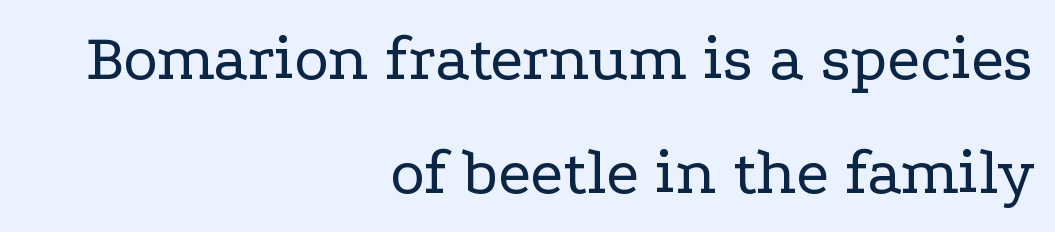
Q: Is the text bold? A: No.
Q: Is the text italic (slanted)? A: No, it is upright.
Q: Is the typeface a serif or a sans-serif typeface? A: Serif.
Q: Is the text underlined? A: No.
Q: How is the paragraph aligned? A: Right-aligned.
Q: Is the spacing between letters normal or unusually wide? A: Normal.
Q: Width (condensed, normal, or wide)? A: Wide.
Q: Stroke contrast? A: Low.
Q: x-height? A: Medium.
Q: Monospaced? A: No.
